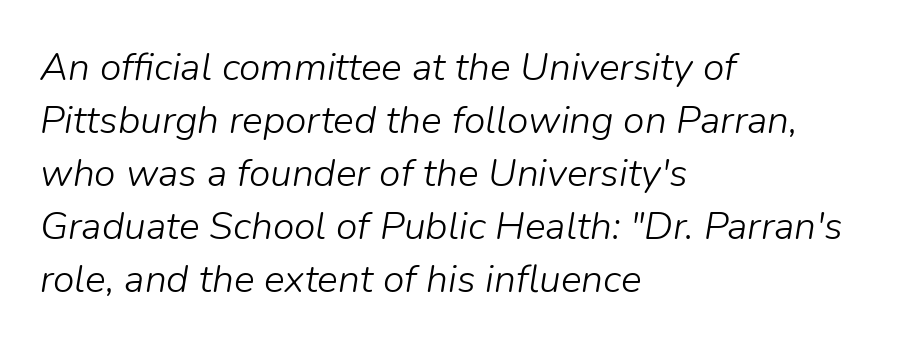
Counters stay open thanks to moderate or lighter strokes. You can tell it's italic because the verticals aren't actually vertical. The rendering keeps characters at their native spacing. This block has exactly the height ordinary leading produces.
